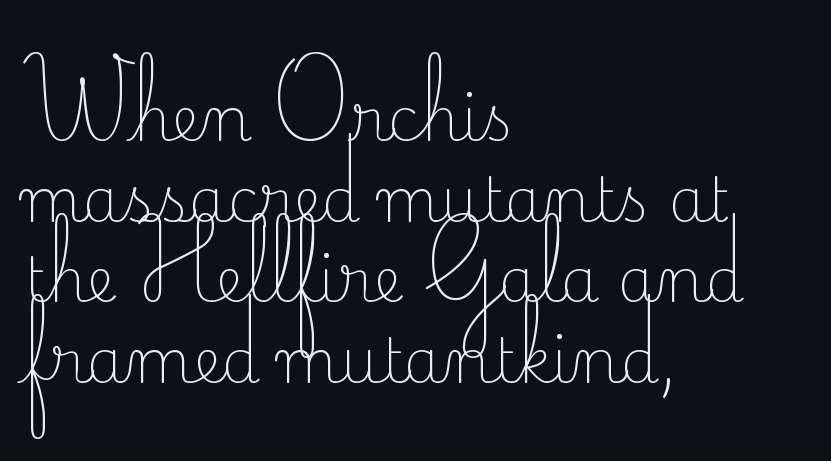
The image shows 61 px light serif type, upright; set left-aligned, normal line spacing (1.32x), normal letter spacing, not underlined; low stroke contrast and a small x-height.
